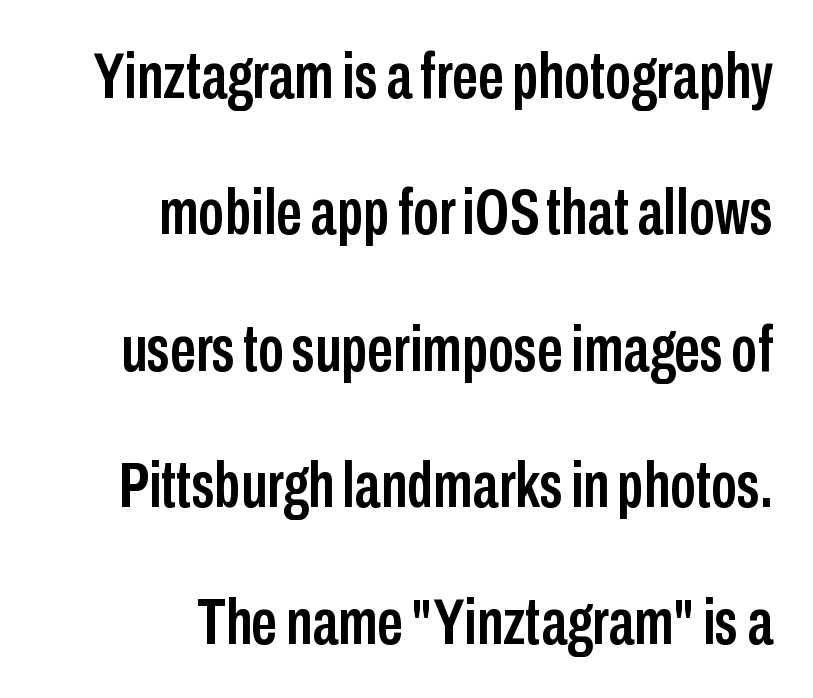
This is the regular roman posture of the typeface. The line-height multiplier appears high, well above default. This rendering uses right alignment, leaving the left contour irregular. Does extra space separate the letters? No, they use regular spacing.
